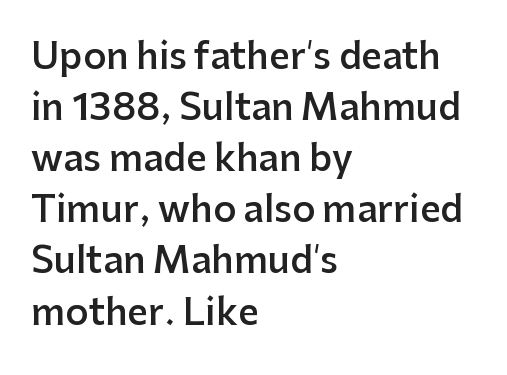
The image shows 36 px semibold sans-serif type, upright; set left-aligned, normal line spacing (1.42x), normal letter spacing, not underlined; low stroke contrast and a medium x-height.
